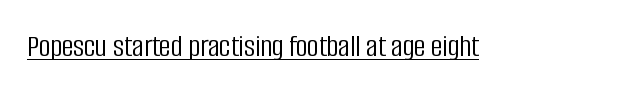
Q: Is the text bold? A: No.
Q: Is the text italic (slanted)? A: No, it is upright.
Q: Is the typeface a serif or a sans-serif typeface? A: Sans-serif.
Q: Is the text underlined? A: Yes.
Q: Is the spacing between letters normal or unusually wide? A: Normal.
Q: Width (condensed, normal, or wide)? A: Condensed.
Q: Stroke contrast? A: Low.
Q: x-height? A: Large.
Q: Monospaced? A: No.
